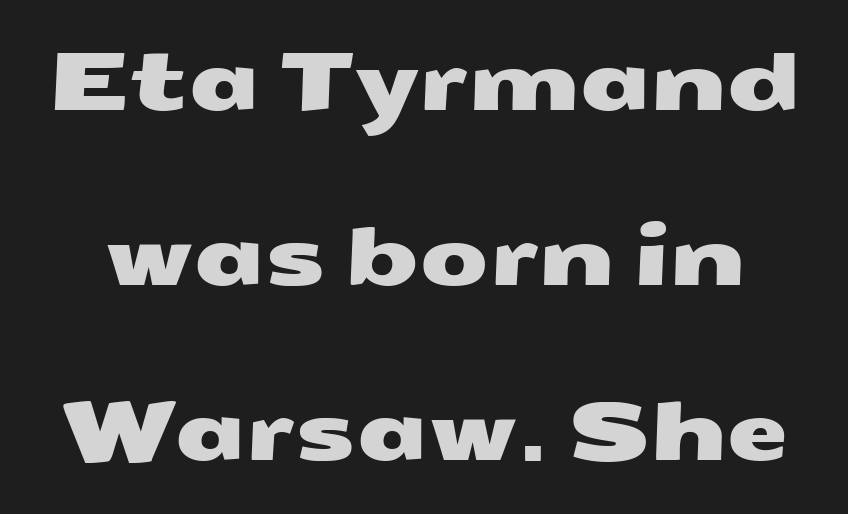
The face used here is a sans, in the tradition of grotesques and geometrics. Proportional: the letters do not fall into vertical columns. Students, note that the glyphs here touch the page at normal intervals. Students, observe: this is what heavily led, spacious text looks like. Plain, unruled lines of type.
